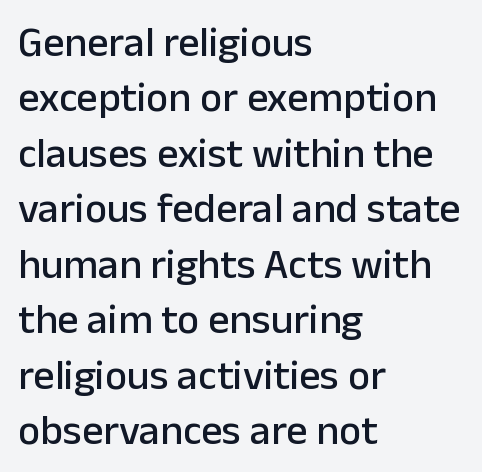
Nothing unusual about the tracking: characters are spaced as the font intends. Bare-footed words on every line. I'd call this a sans setting — the letters go barefoot. Left-aligned paragraph, ragged on the right. The lines sit at an ordinary, default distance from one another.
